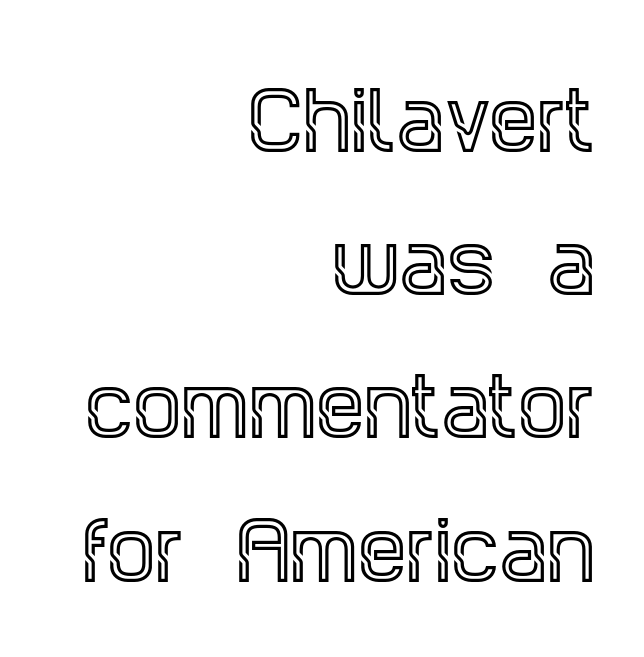
Q: Is the text italic (slanted)? A: No, it is upright.
Q: Is the typeface a serif or a sans-serif typeface? A: Serif.
Q: Is the text underlined? A: No.
Q: How is the paragraph aligned? A: Right-aligned.
Q: Is the spacing between letters normal or unusually wide? A: Normal.
Q: Width (condensed, normal, or wide)? A: Condensed.
Q: x-height? A: Large.
Q: Monospaced? A: No.
